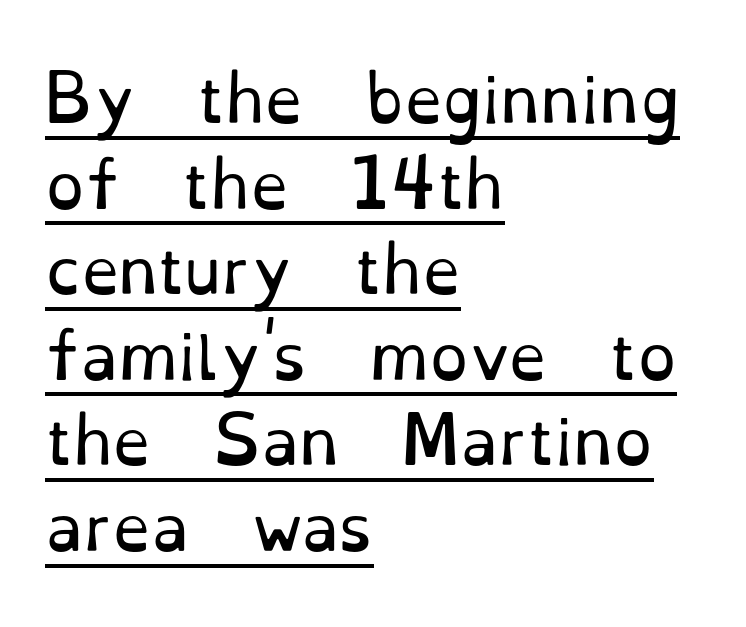
The image shows 62 px regular-weight type, upright; set left-aligned, normal line spacing (1.38x), normal letter spacing, underlined; low stroke contrast and a small x-height.
